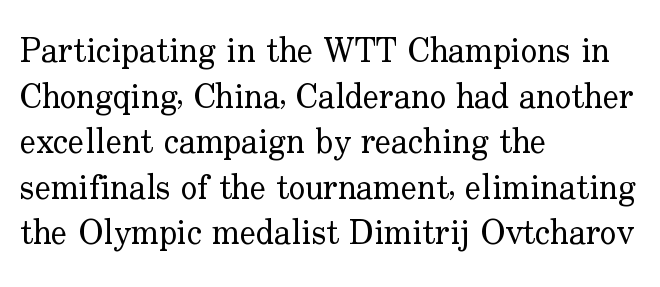
Which margin do the lines hug? The left one — the right edge is uneven. The letters advance in unequal steps, a hallmark of proportional type. What's the leading like? Ordinary, nothing unusual. Do the letters lean? They stand straight.
